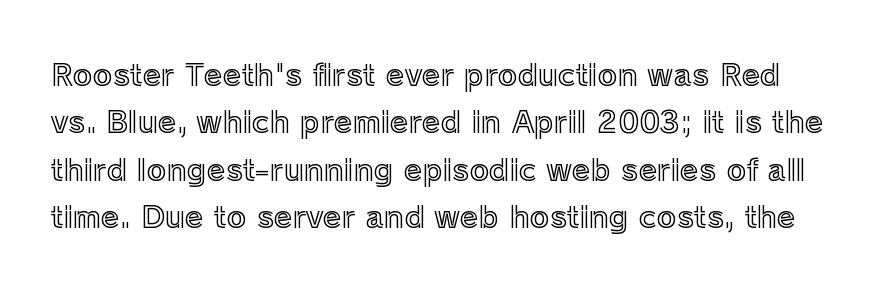
Notice how descenders clear the ascenders below comfortably — that's standard leading. The face used here is proportionally spaced, like ordinary book or web type. Ascenders rise straight up at ninety degrees. A clean baseline with only descenders dipping below it. Each word holds together tightly as a unit, with standard inter-letter gaps.
